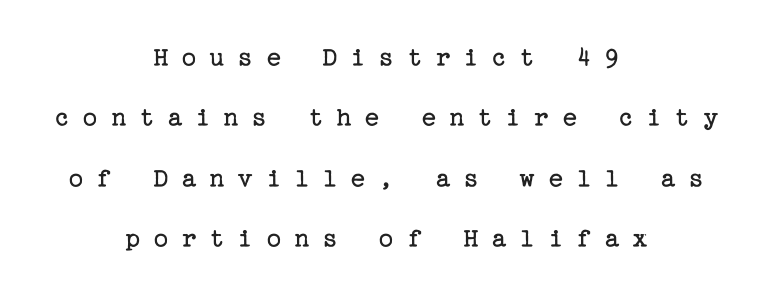
The image shows 28 px regular-weight serif type, upright; set centered, loose line spacing (2.16x), unusually wide letter spacing (+0.46 em), not underlined; low stroke contrast and a medium x-height.
